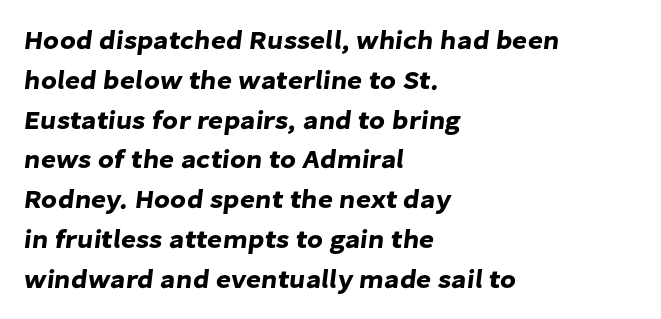
{"underline": "no", "align": "left", "line_spacing": "normal", "line_spacing_ratio": 1.53, "letter_spacing": "normal", "letter_spacing_em": 0.0, "glyph_px": 26}
